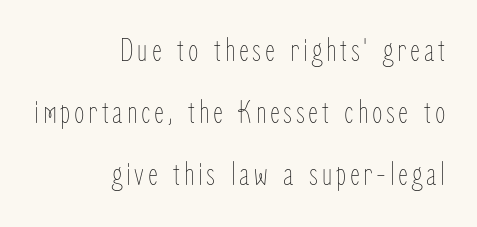
Q: Is the text bold? A: No.
Q: Is the text italic (slanted)? A: No, it is upright.
Q: Is the text underlined? A: No.
Q: How is the paragraph aligned? A: Right-aligned.
Q: Width (condensed, normal, or wide)? A: Condensed.
Q: Stroke contrast? A: Low.
Q: x-height? A: Medium.
Q: Monospaced? A: No.
